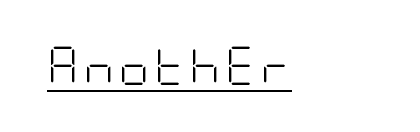
{"serif": "no", "italic": "no", "bold": "no", "weight": "light", "width": "condensed", "stroke_contrast": "low", "x_height": "large", "underline": "yes", "glyph_px": 38}
